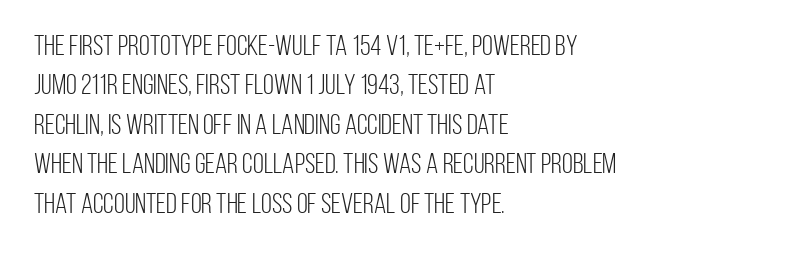
The image shows 28 px light, condensed sans-serif type, upright; set left-aligned, normal line spacing (1.41x), normal letter spacing, not underlined; low stroke contrast and a large x-height.
